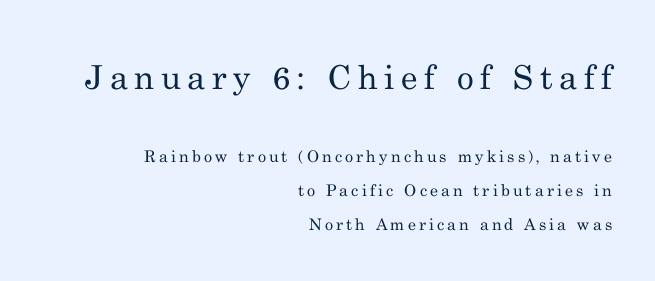
The image shows 33 px regular-weight serif type, upright; set right-aligned, loose line spacing (2.13x), not underlined; the first (top) block is 2.06x larger; medium stroke contrast and a small x-height.
